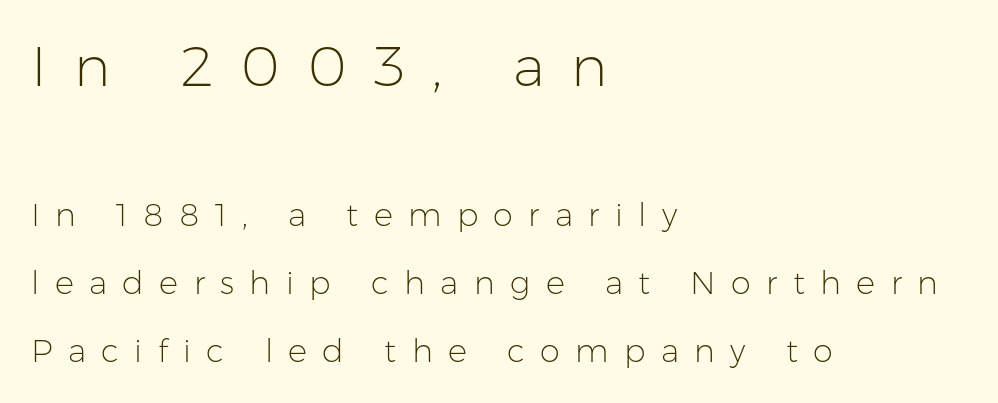
{"serif": "no", "italic": "no", "bold": "no", "weight": "light", "width": "normal", "stroke_contrast": "low", "x_height": "medium", "monospaced": "no", "underline": "no", "align": "left", "line_spacing": "loose", "line_spacing_ratio": 2.13, "letter_spacing": "wide", "letter_spacing_em": 0.48, "larger_block": "first", "size_ratio": 1.75, "glyph_px": 56}
